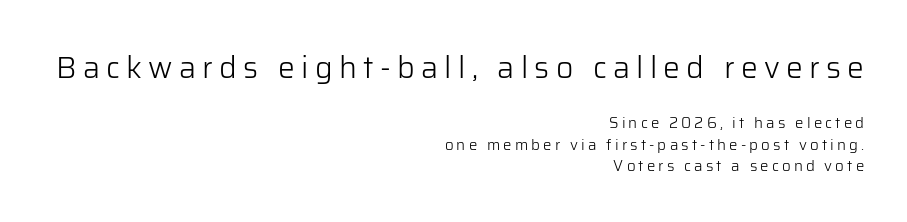
{"serif": "no", "italic": "no", "bold": "no", "weight": "light", "width": "normal", "stroke_contrast": "low", "x_height": "medium", "monospaced": "no", "underline": "no", "align": "right", "line_spacing": "normal", "line_spacing_ratio": 1.44, "letter_spacing": "wide", "letter_spacing_em": 0.21, "larger_block": "first", "size_ratio": 2.0, "glyph_px": 30}
